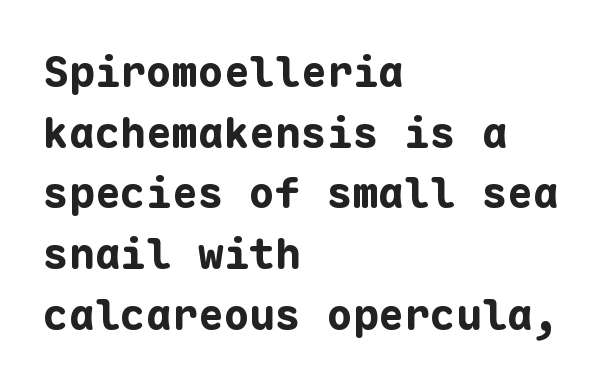
The image shows 43 px bold sans-serif type, upright, monospaced; set left-aligned, normal line spacing (1.41x), normal letter spacing, not underlined; low stroke contrast and a medium x-height.
